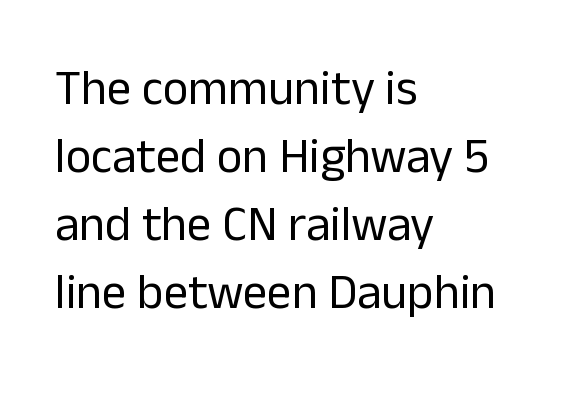
Q: Is the text bold? A: No.
Q: Is the text italic (slanted)? A: No, it is upright.
Q: Is the typeface a serif or a sans-serif typeface? A: Sans-serif.
Q: Is the text underlined? A: No.
Q: How is the paragraph aligned? A: Left-aligned.
Q: Is the spacing between letters normal or unusually wide? A: Normal.
Q: Is the spacing between lines tight, normal or loose? A: Normal.
Q: Width (condensed, normal, or wide)? A: Normal.
Q: Stroke contrast? A: Low.
Q: x-height? A: Medium.
Q: Monospaced? A: No.
